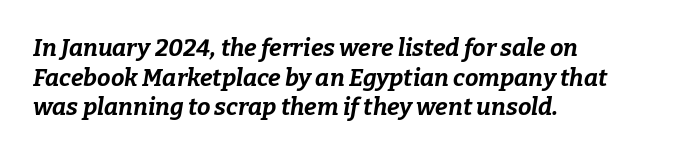
{"italic": "yes", "lean": "right", "slant_degrees": 9, "bold": "yes", "underline": "no", "align": "left", "line_spacing_ratio": 1.23, "letter_spacing": "normal", "letter_spacing_em": 0.0, "glyph_px": 24}
